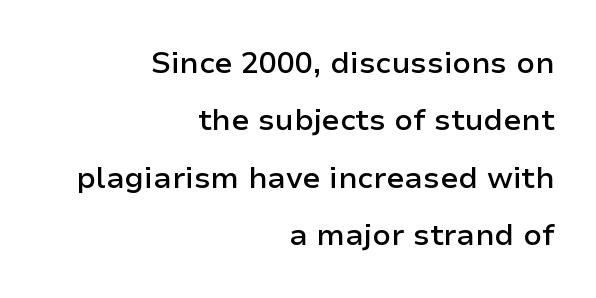
Q: Is the text bold? A: Semi-bold.
Q: Is the text italic (slanted)? A: No, it is upright.
Q: Is the typeface a serif or a sans-serif typeface? A: Sans-serif.
Q: Is the text underlined? A: No.
Q: How is the paragraph aligned? A: Right-aligned.
Q: Is the spacing between letters normal or unusually wide? A: Normal.
Q: Is the spacing between lines tight, normal or loose? A: Loose.
Q: Width (condensed, normal, or wide)? A: Normal.
Q: Stroke contrast? A: Low.
Q: x-height? A: Medium.
Q: Monospaced? A: No.
